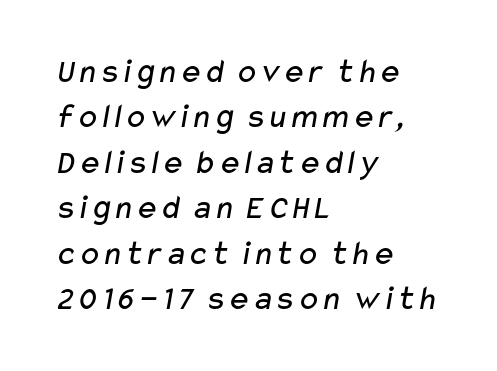
Q: Is the text bold? A: No.
Q: Is the typeface a serif or a sans-serif typeface? A: Sans-serif.
Q: Is the text underlined? A: No.
Q: How is the paragraph aligned? A: Left-aligned.
Q: Is the spacing between letters normal or unusually wide? A: Normal.
Q: Is the spacing between lines tight, normal or loose? A: Normal.
Q: Width (condensed, normal, or wide)? A: Wide.
Q: Stroke contrast? A: Low.
Q: x-height? A: Medium.
Q: Monospaced? A: No.
